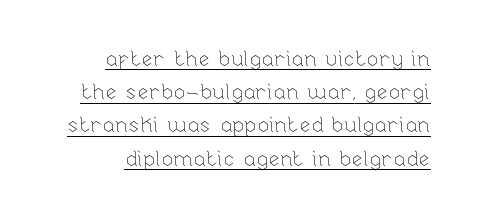
{"italic": "no", "bold": "no", "underline": "yes", "line_spacing": "normal", "line_spacing_ratio": 1.58, "letter_spacing": "normal", "letter_spacing_em": 0.0, "glyph_px": 21}
